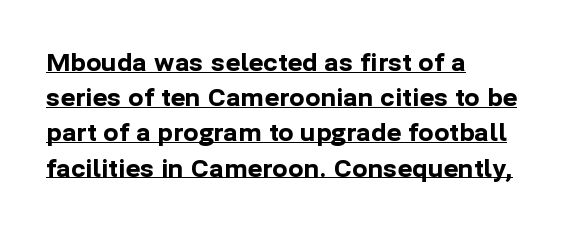
{"italic": "no", "bold": "yes", "underline": "yes", "align": "left", "line_spacing": "normal", "line_spacing_ratio": 1.53, "letter_spacing": "normal", "letter_spacing_em": 0.0, "glyph_px": 23}
